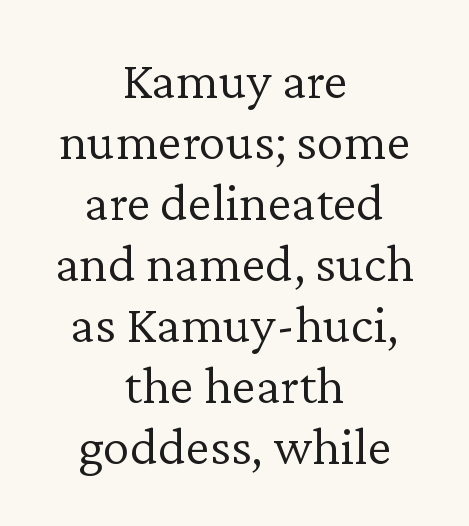
Every row of glyphs is offset so its center matches the block's center. The weight tops out at a normal text grade. The words here are not underlined. The designer went with a serif here, giving each stem small feet.
